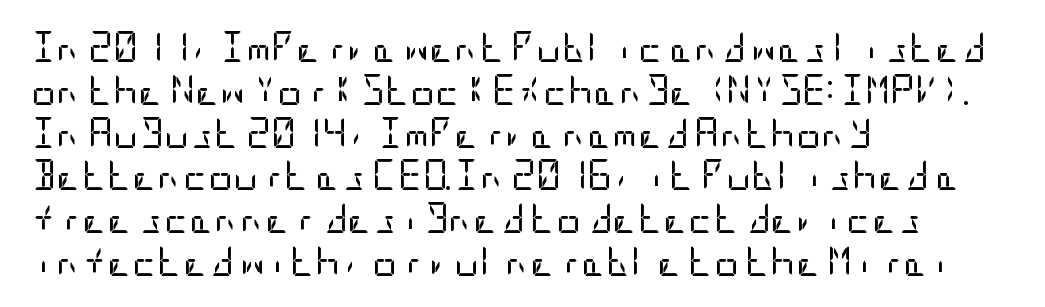
The image shows 31 px regular-weight, condensed sans-serif type, upright; set left-aligned, normal line spacing (1.38x), normal letter spacing, not underlined; low stroke contrast and a large x-height.
